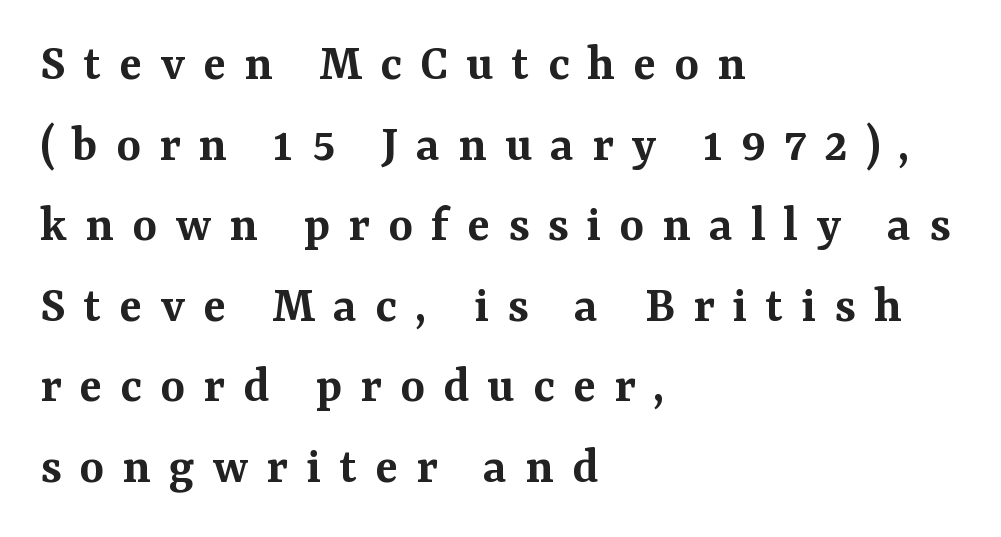
Q: Is the text bold? A: Semi-bold.
Q: Is the text italic (slanted)? A: No, it is upright.
Q: Is the typeface a serif or a sans-serif typeface? A: Serif.
Q: Is the text underlined? A: No.
Q: How is the paragraph aligned? A: Left-aligned.
Q: Is the spacing between letters normal or unusually wide? A: Unusually wide.
Q: Is the spacing between lines tight, normal or loose? A: Normal.
Q: Width (condensed, normal, or wide)? A: Normal.
Q: Stroke contrast? A: Medium.
Q: x-height? A: Medium.
Q: Monospaced? A: No.
